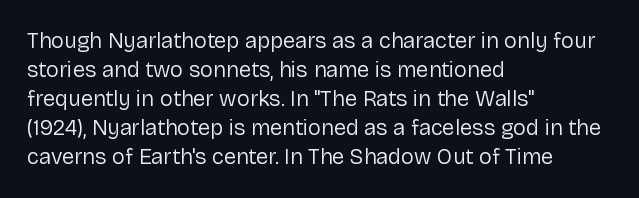
{"italic": "no", "bold": "no", "underline": "no", "align": "left", "line_spacing": "normal", "line_spacing_ratio": 1.32, "letter_spacing": "normal", "letter_spacing_em": 0.0, "glyph_px": 22}
